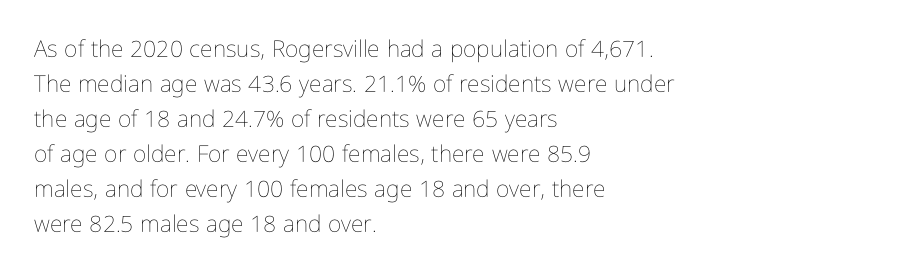
Q: Is the text bold? A: No.
Q: Is the text italic (slanted)? A: No, it is upright.
Q: Is the text underlined? A: No.
Q: How is the paragraph aligned? A: Left-aligned.
Q: Is the spacing between letters normal or unusually wide? A: Normal.
Q: Is the spacing between lines tight, normal or loose? A: Normal.
